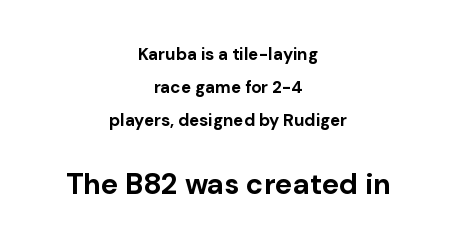
Q: Is the text bold? A: Yes.
Q: Is the text italic (slanted)? A: No, it is upright.
Q: Is the typeface a serif or a sans-serif typeface? A: Sans-serif.
Q: Is the text underlined? A: No.
Q: How is the paragraph aligned? A: Centered.
Q: Is the spacing between letters normal or unusually wide? A: Normal.
Q: Is the spacing between lines tight, normal or loose? A: Loose.
Q: Which block of text is set in a larger size, the first (top) or the second (bottom)? A: The second (bottom) one.
Q: Width (condensed, normal, or wide)? A: Normal.
Q: Stroke contrast? A: Low.
Q: x-height? A: Medium.
Q: Monospaced? A: No.
